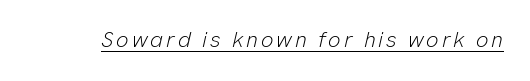
Characters are canted at an angle relative to the baseline's perpendicular. A rule runs beneath these lines of type. The characters are drawn with everyday or finer stroke widths.
